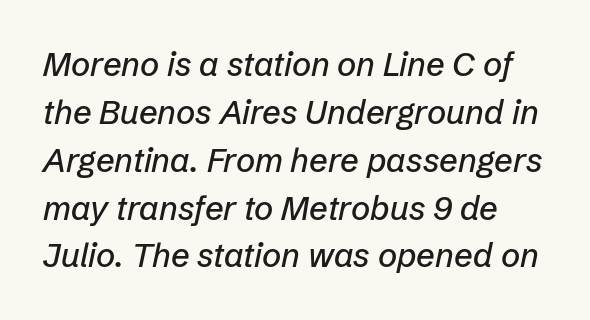
These lines were composed using italics. Only glyphs here, with clear space below each row. Each letter keeps its own natural width here, so spacing adapts to shape. Nobody touched the tracking dial on this one. Students, observe: this is what conventionally led text looks like.
